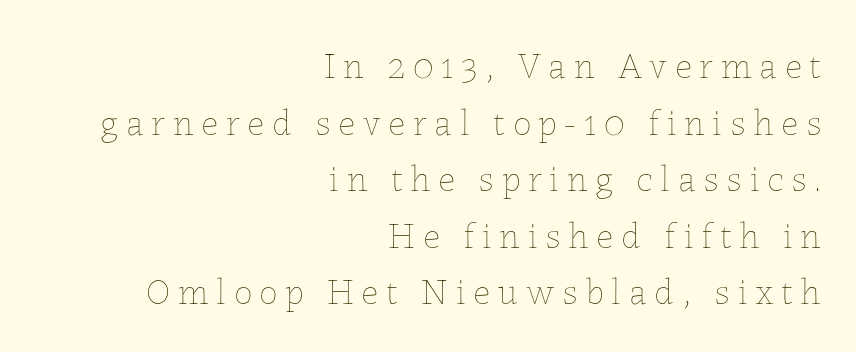
The image shows 37 px thin type, upright; set right-aligned, normal line spacing (1.53x), unusually wide letter spacing (+0.21 em), not underlined; low stroke contrast and a medium x-height.
